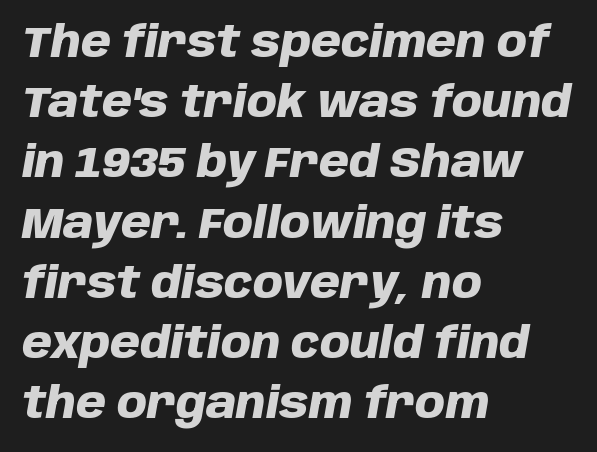
A typesetter would call this proportional, since set widths differ per character. Default kerning and tracking; the words read as compact shapes. The face used here has a pronounced slope to its letters. The paragraph has a hard left edge and a soft right edge. The words here are not underlined. Thick stems and heavy bowls — unmistakably bold.
